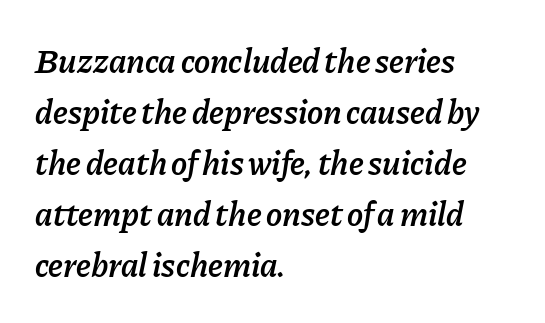
The image shows 34 px semibold type, italic (leaning right); set left-aligned, normal line spacing (1.5x), normal letter spacing, not underlined; low stroke contrast and a medium x-height.
